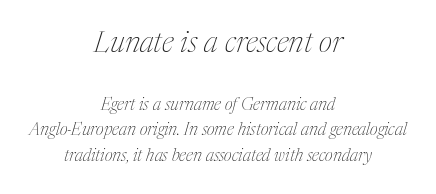
Q: Is the text bold? A: No.
Q: Is the text italic (slanted)? A: Yes, it leans right by about 17 degrees.
Q: Is the typeface a serif or a sans-serif typeface? A: Serif.
Q: Is the text underlined? A: No.
Q: How is the paragraph aligned? A: Centered.
Q: Is the spacing between letters normal or unusually wide? A: Normal.
Q: Is the spacing between lines tight, normal or loose? A: Normal.
Q: Which block of text is set in a larger size, the first (top) or the second (bottom)? A: The first (top) one.
Q: Width (condensed, normal, or wide)? A: Condensed.
Q: Stroke contrast? A: Medium.
Q: x-height? A: Medium.
Q: Monospaced? A: No.
